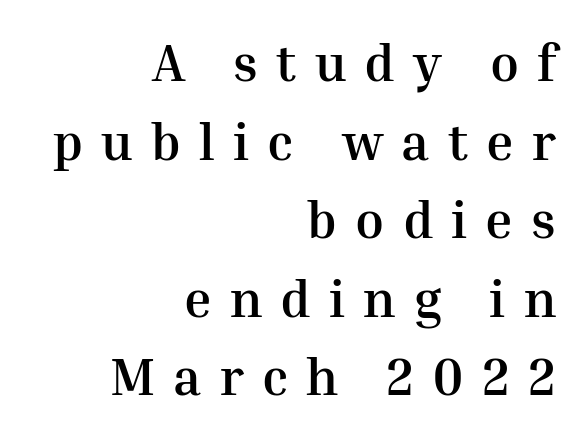
Compared with typical paragraphs, the rows here are spaced about the same. The strokes are fattened all the way to bold. Display-style spreading of the glyphs; the letterfit is very open. Style check: upright.
